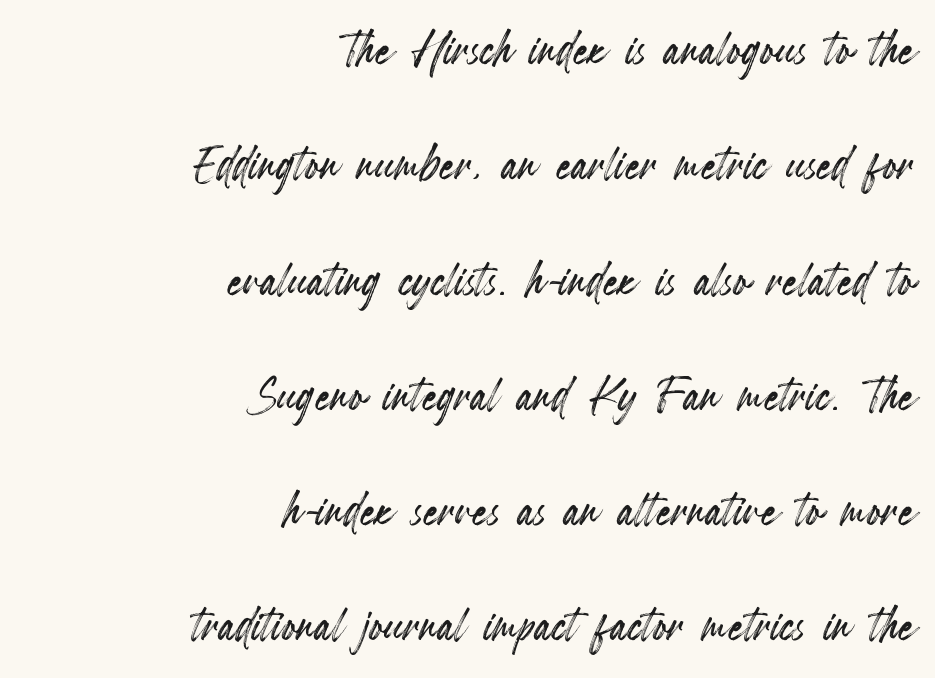
The image shows 61 px condensed type; set right-aligned, line spacing 1.89x, normal letter spacing, not underlined; a small x-height.
